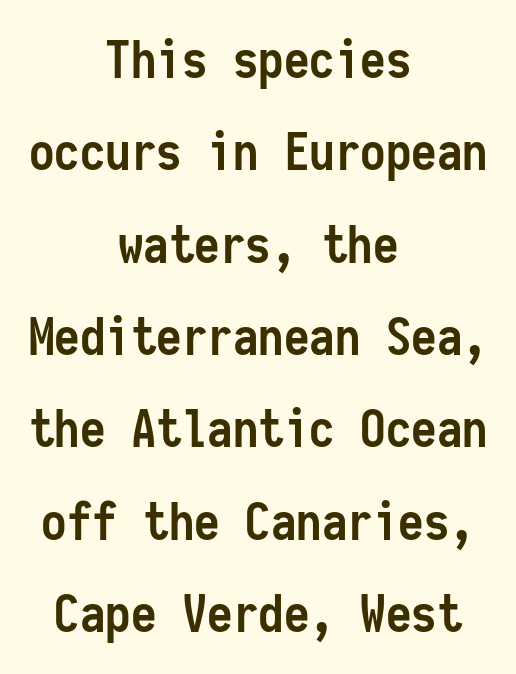
The image shows 51 px semibold, condensed sans-serif type, upright, monospaced; set centered, line spacing 1.81x, normal letter spacing, not underlined; low stroke contrast and a medium x-height.
